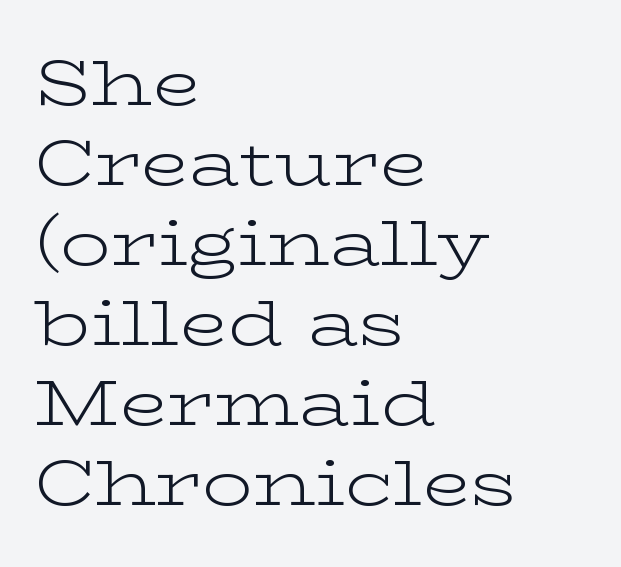
Quick note: underline off. Nobody touched the tracking dial on this one. The font family rendered here belongs to the serif group. Is there any slant? The stems are plumb. Vertical stems look standard width or narrower in stroke.
